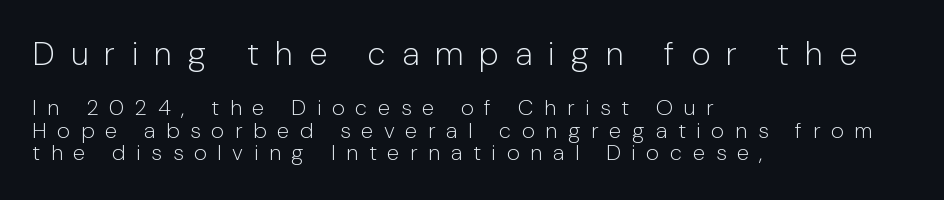
{"serif": "no", "italic": "no", "bold": "no", "weight": "light", "width": "normal", "stroke_contrast": "low", "x_height": "medium", "monospaced": "no", "underline": "no", "align": "left", "line_spacing": "tight", "line_spacing_ratio": 1.04, "letter_spacing": "wide", "letter_spacing_em": 0.49, "larger_block": "first", "size_ratio": 1.5, "glyph_px": 33}
